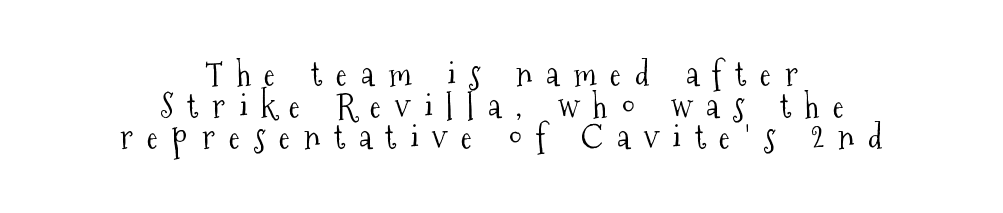
Q: Is the text bold? A: No.
Q: Is the text italic (slanted)? A: No, it is upright.
Q: Is the typeface a serif or a sans-serif typeface? A: Serif.
Q: Is the text underlined? A: No.
Q: How is the paragraph aligned? A: Centered.
Q: Is the spacing between letters normal or unusually wide? A: Unusually wide.
Q: Is the spacing between lines tight, normal or loose? A: Tight.
Q: Width (condensed, normal, or wide)? A: Condensed.
Q: Stroke contrast? A: Medium.
Q: x-height? A: Medium.
Q: Monospaced? A: No.
